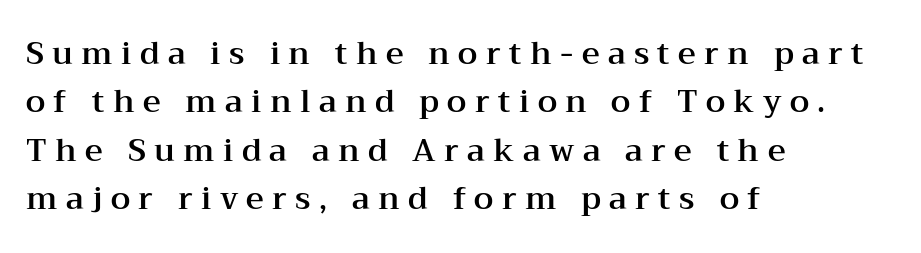
A typesetter would call this proportional, since set widths differ per character. Baseline-to-baseline distance is the conventional proportion of letter height. The specimen omits any rule beneath the text block's lines. Students, note that the glyphs here are deliberately spaced far apart. Is this a sans? No — the strokes have serifs.
